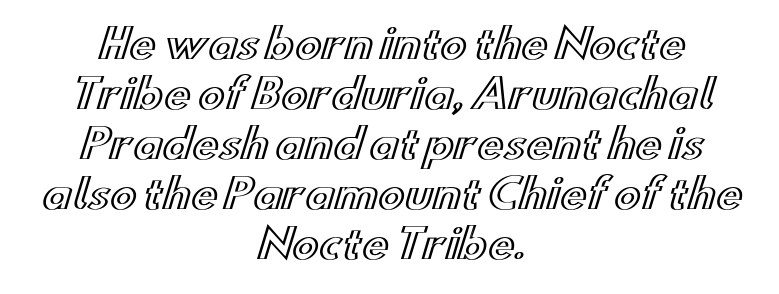
{"width": "wide", "x_height": "small", "monospaced": "no", "underline": "no", "align": "center", "line_spacing": "normal", "line_spacing_ratio": 1.25, "letter_spacing": "normal", "letter_spacing_em": 0.0, "glyph_px": 40}
